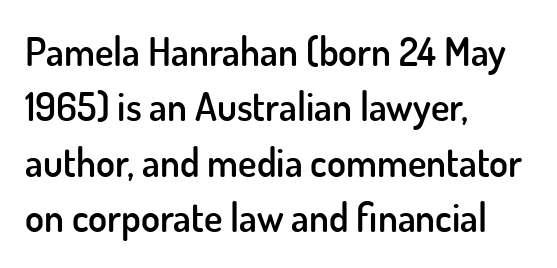
The image shows 39 px semibold sans-serif type, upright; set left-aligned, normal line spacing (1.42x), normal letter spacing, not underlined; low stroke contrast and a small x-height.
